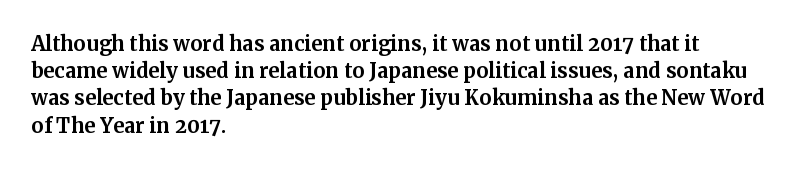
Vertical strokes here are truly vertical. Line spacing here is normal. The rendering anchors every line to the left-hand side. Short note: letters normally spaced. Has an underline been added? It has not. The sample has been set heavy, in full bold.
